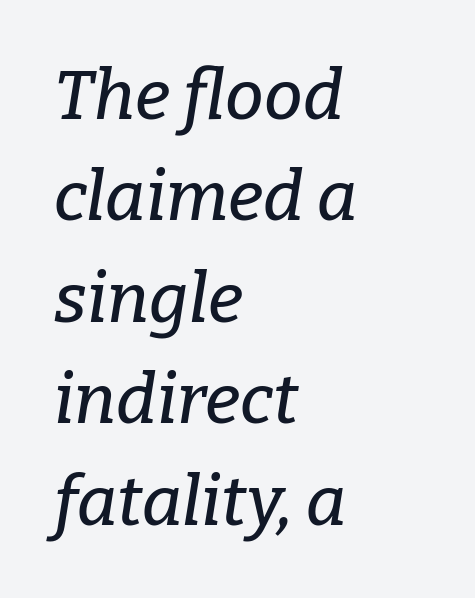
{"serif": "yes", "italic": "yes", "lean": "right", "slant_degrees": 9, "width": "normal", "stroke_contrast": "low", "x_height": "medium", "monospaced": "no", "underline": "no", "align": "left", "line_spacing": "normal", "line_spacing_ratio": 1.47, "letter_spacing": "normal", "letter_spacing_em": 0.0, "glyph_px": 69}
